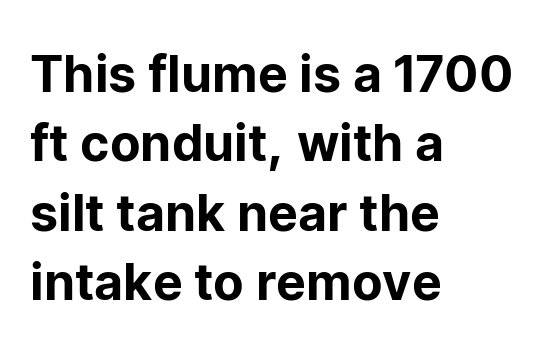
Q: Is the text italic (slanted)? A: No, it is upright.
Q: Is the typeface a serif or a sans-serif typeface? A: Sans-serif.
Q: Is the text underlined? A: No.
Q: How is the paragraph aligned? A: Left-aligned.
Q: Is the spacing between letters normal or unusually wide? A: Normal.
Q: Is the spacing between lines tight, normal or loose? A: Normal.
Q: Width (condensed, normal, or wide)? A: Normal.
Q: Stroke contrast? A: Low.
Q: x-height? A: Medium.
Q: Monospaced? A: No.
